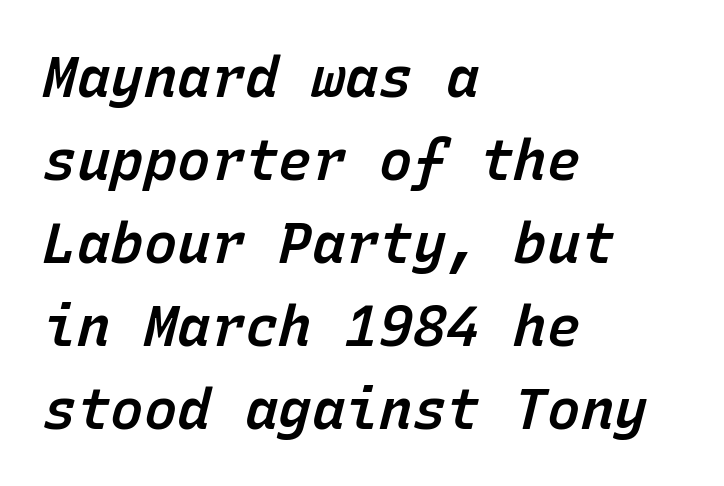
Q: Is the text bold? A: Semi-bold.
Q: Is the text italic (slanted)? A: Yes, it leans right by about 15 degrees.
Q: Is the text underlined? A: No.
Q: How is the paragraph aligned? A: Left-aligned.
Q: Is the spacing between letters normal or unusually wide? A: Normal.
Q: Is the spacing between lines tight, normal or loose? A: Normal.
Q: Width (condensed, normal, or wide)? A: Normal.
Q: Stroke contrast? A: Low.
Q: x-height? A: Medium.
Q: Monospaced? A: Yes.
